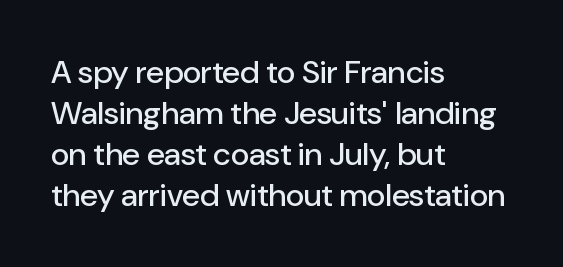
The image shows 32 px sans-serif type, upright; set left-aligned, normal line spacing (1.28x), normal letter spacing, not underlined; low stroke contrast and a medium x-height.
